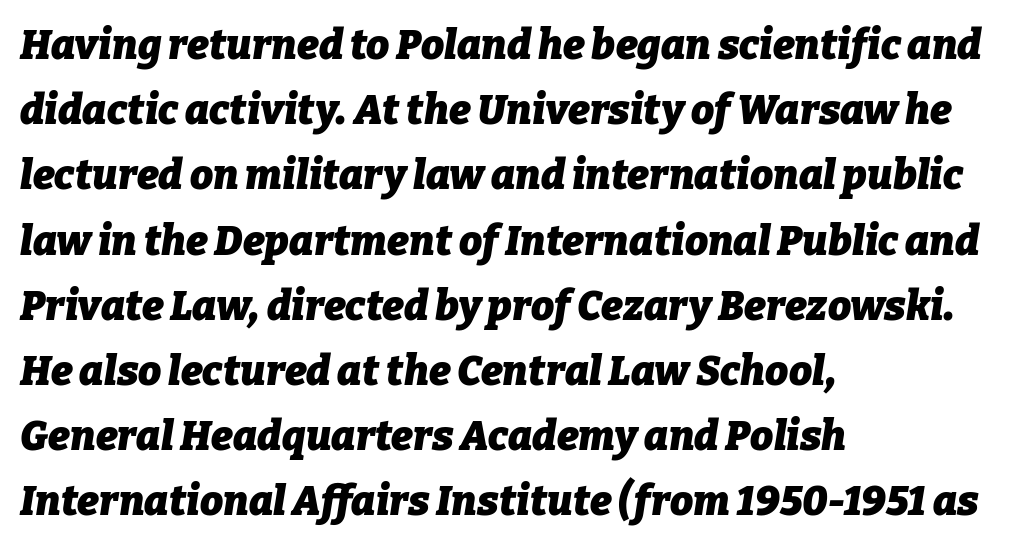
The image shows 41 px heavy type, italic (leaning right); set left-aligned, normal line spacing (1.59x), normal letter spacing, not underlined; low stroke contrast and a medium x-height.
